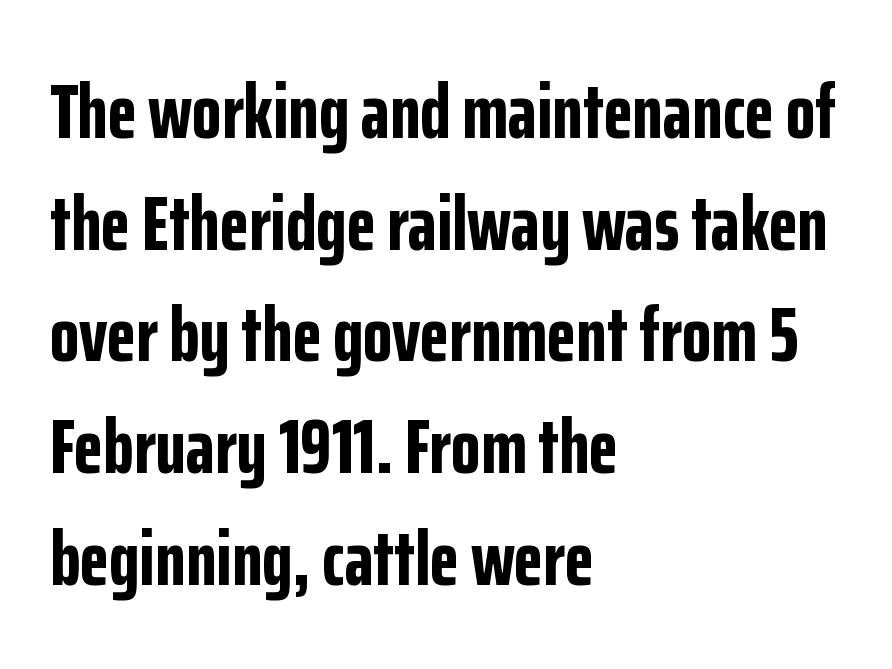
The image shows 77 px bold, condensed sans-serif type, upright; set left-aligned, normal line spacing (1.45x), normal letter spacing, not underlined; low stroke contrast and a medium x-height.
